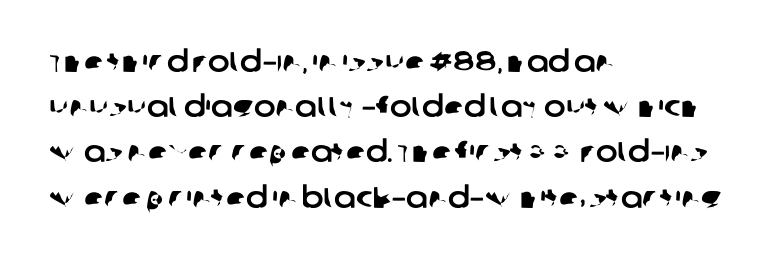
Are there feet on the stems? There aren't — it's a sans. Horizontal bands of white between lines are of average thickness. Each letter keeps its own natural width here, so spacing adapts to shape. The ragged edge is on the right, which tells us the setting is flush left.
